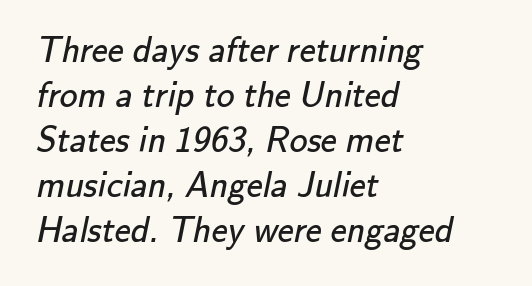
Q: Is the text bold? A: No.
Q: Is the typeface a serif or a sans-serif typeface? A: Sans-serif.
Q: Is the text underlined? A: No.
Q: How is the paragraph aligned? A: Left-aligned.
Q: Is the spacing between letters normal or unusually wide? A: Normal.
Q: Is the spacing between lines tight, normal or loose? A: Normal.
Q: Width (condensed, normal, or wide)? A: Normal.
Q: Stroke contrast? A: Low.
Q: x-height? A: Small.
Q: Monospaced? A: No.
